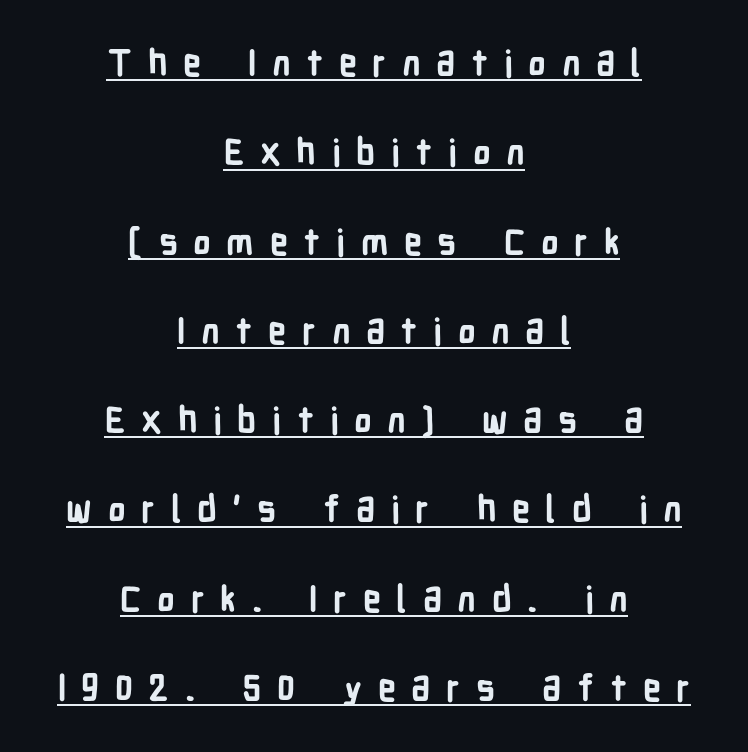
Q: Is the text bold? A: Yes.
Q: Is the text italic (slanted)? A: No, it is upright.
Q: Is the typeface a serif or a sans-serif typeface? A: Sans-serif.
Q: Is the text underlined? A: Yes.
Q: How is the paragraph aligned? A: Centered.
Q: Is the spacing between letters normal or unusually wide? A: Unusually wide.
Q: Is the spacing between lines tight, normal or loose? A: Loose.
Q: Width (condensed, normal, or wide)? A: Condensed.
Q: Stroke contrast? A: Low.
Q: x-height? A: Medium.
Q: Monospaced? A: No.
